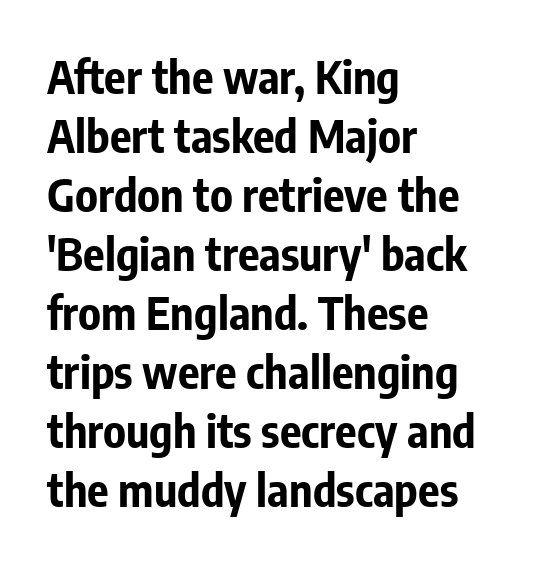
{"serif": "no", "italic": "no", "bold": "yes", "weight": "bold", "width": "condensed", "stroke_contrast": "low", "x_height": "medium", "monospaced": "no", "underline": "no", "align": "left", "line_spacing": "normal", "line_spacing_ratio": 1.31, "letter_spacing": "normal", "letter_spacing_em": 0.0, "glyph_px": 45}
